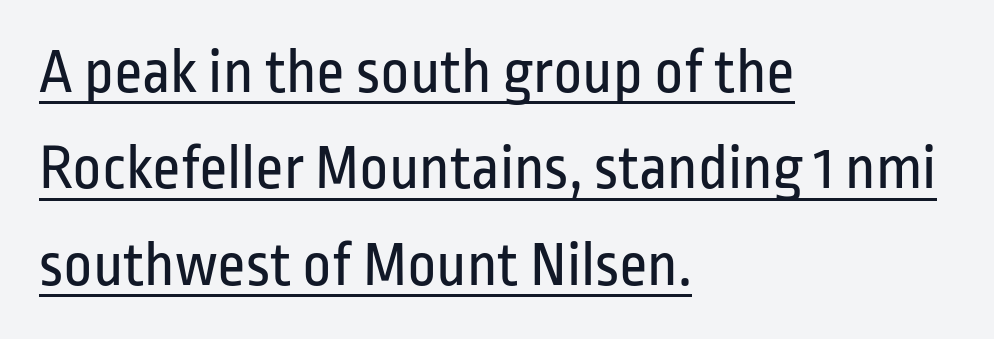
Compared with typical paragraphs, the rows here are spaced about the same. Is there an underline? Yes — a line sits under the letters. This sample has the flowing, uneven cadence of proportional lettering. The face used here is rendered with its standard letterfit.
